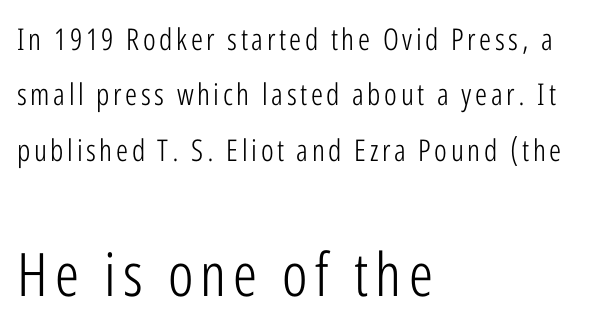
{"serif": "no", "italic": "no", "bold": "no", "weight": "light", "width": "condensed", "stroke_contrast": "low", "x_height": "medium", "monospaced": "no", "underline": "no", "align": "left", "line_spacing_ratio": 1.85, "larger_block": "second", "size_ratio": 2.0, "glyph_px": 60}
